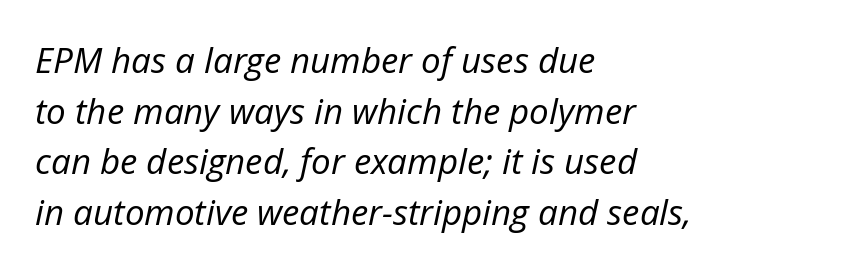
Q: Is the text bold? A: No.
Q: Is the text italic (slanted)? A: Yes, it leans right by about 12 degrees.
Q: Is the text underlined? A: No.
Q: How is the paragraph aligned? A: Left-aligned.
Q: Is the spacing between letters normal or unusually wide? A: Normal.
Q: Is the spacing between lines tight, normal or loose? A: Normal.
Q: Width (condensed, normal, or wide)? A: Normal.
Q: Stroke contrast? A: Low.
Q: x-height? A: Medium.
Q: Monospaced? A: No.
